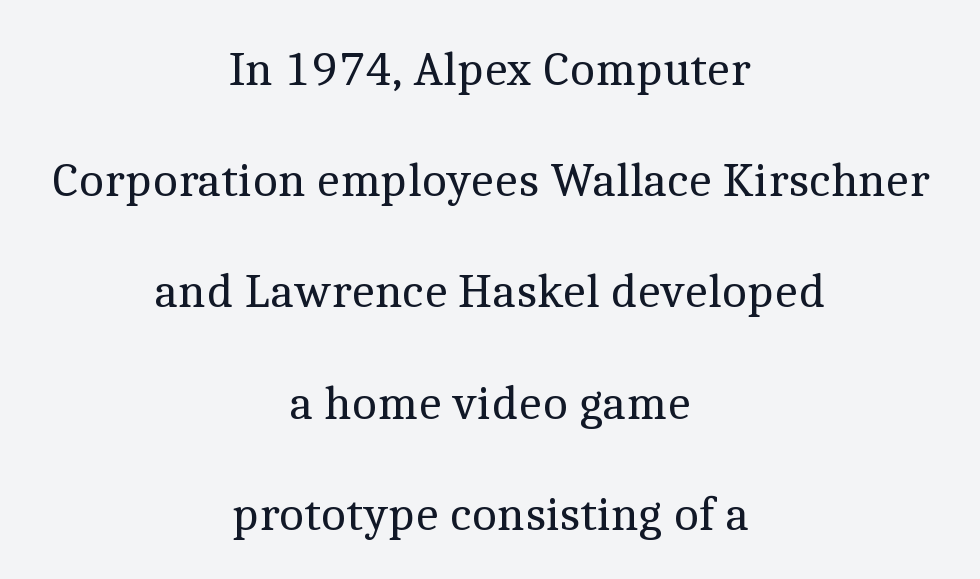
{"serif": "yes", "italic": "no", "bold": "no", "weight": "regular", "width": "normal", "x_height": "medium", "monospaced": "no", "underline": "no", "align": "center", "line_spacing": "loose", "line_spacing_ratio": 2.27, "letter_spacing": "normal", "letter_spacing_em": 0.0, "glyph_px": 49}
